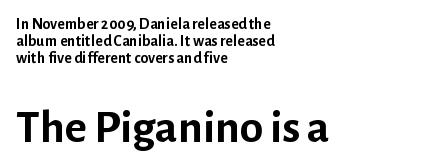
{"serif": "no", "italic": "no", "bold": "yes", "weight": "semibold", "width": "normal", "stroke_contrast": "low", "x_height": "medium", "monospaced": "no", "underline": "no", "align": "left", "line_spacing": "tight", "line_spacing_ratio": 1.05, "letter_spacing": "normal", "letter_spacing_em": 0.0, "larger_block": "second", "size_ratio": 2.94, "glyph_px": 47}
